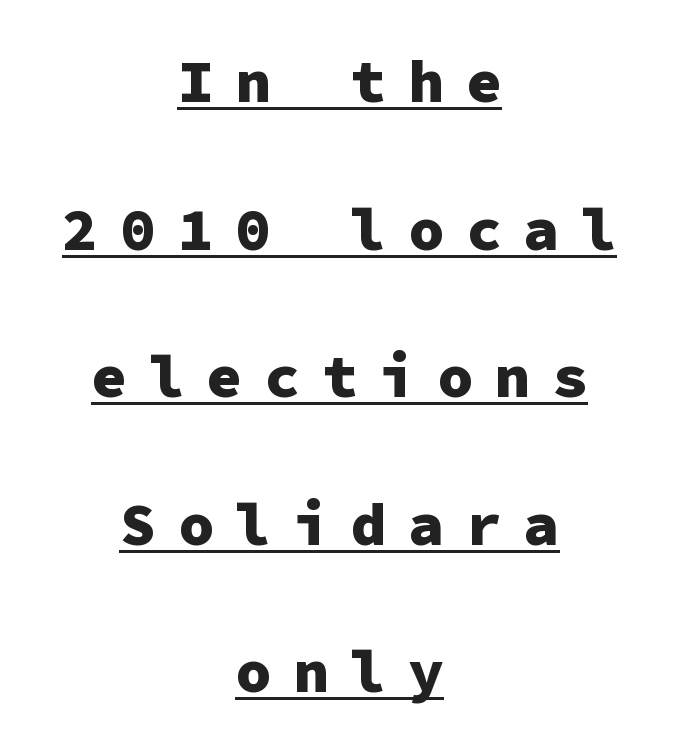
Both edges are ragged and mirror each other, which tells us the setting is centered. This sample uses a sans-serif face. A typesetter would call this monospace, since all characters share one set width. Loose tracking; the words dissolve into strings of separated letters. I'd describe the lettering as bold — thick and assertive.
